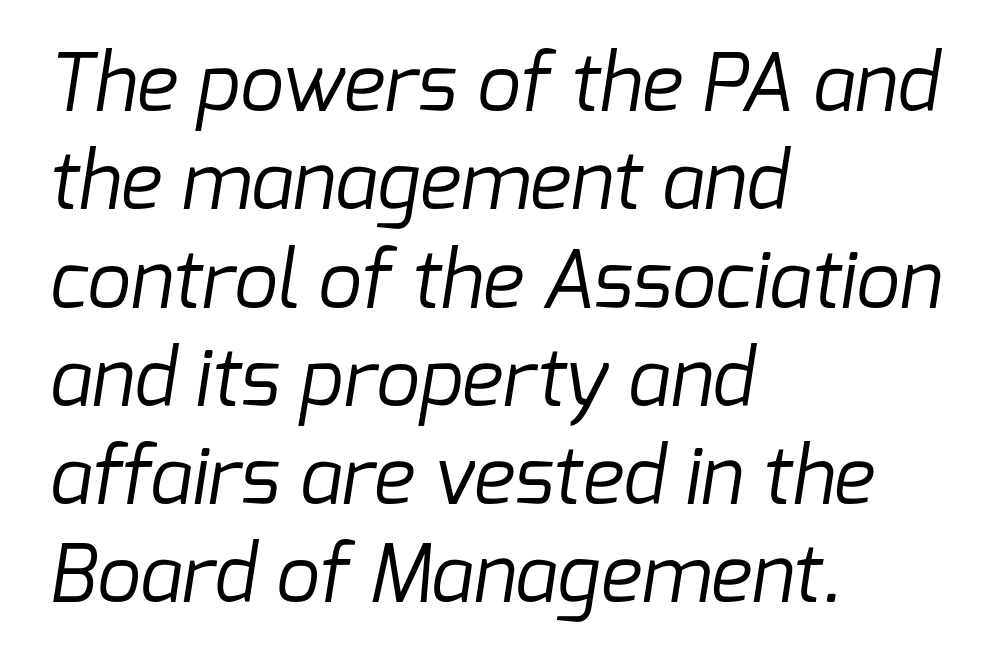
The image shows 78 px regular-weight sans-serif type; set left-aligned, normal line spacing (1.26x), normal letter spacing, not underlined; low stroke contrast and a medium x-height.
